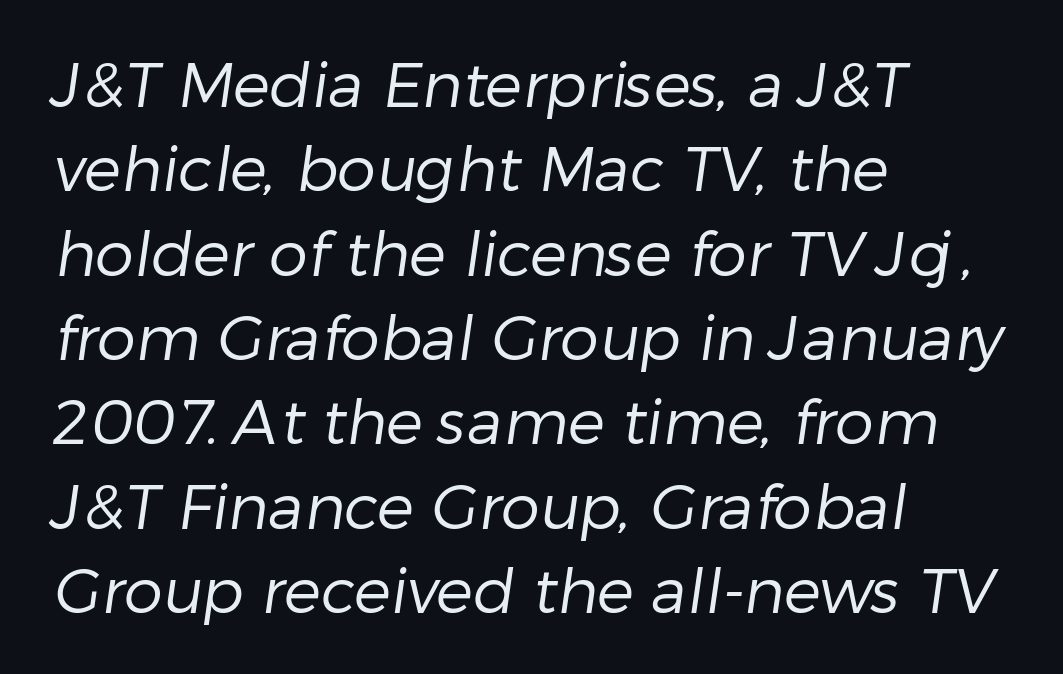
Line starts are locked; line ends wander. Vertically, the passage feels balanced, rows spaced as you'd expect. This rendering leaves character spacing at its baseline value. This is sans-serif lettering, the kind often seen on screens and signage. The rendering uses natural spacing where letterforms have individual widths.
